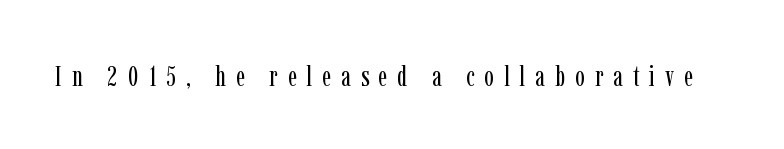
The font is comparable to plain body text, perhaps lighter. The axis of the letterforms is exactly vertical. Plain, unruled lines of type. I'd call this a serif setting — the letters wear small feet.
